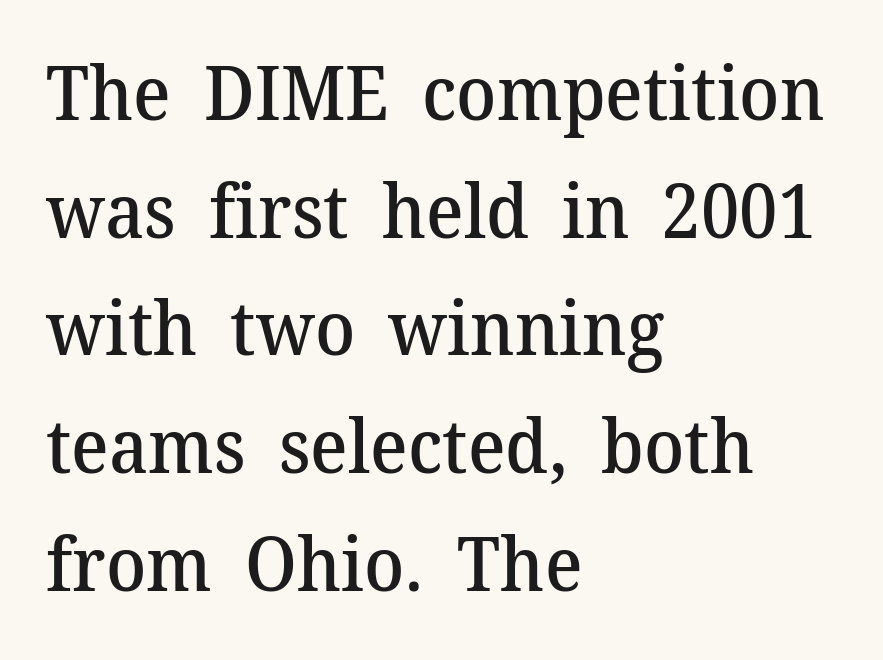
The image shows 74 px semibold serif type, upright; set left-aligned, normal line spacing (1.59x), normal letter spacing, not underlined; medium stroke contrast and a medium x-height.
